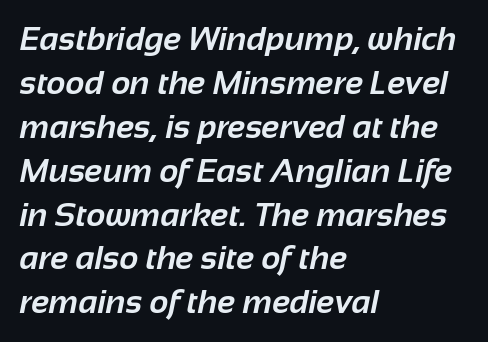
The image shows 33 px bold sans-serif type; set left-aligned, normal line spacing (1.33x), normal letter spacing, not underlined; low stroke contrast and a medium x-height.
